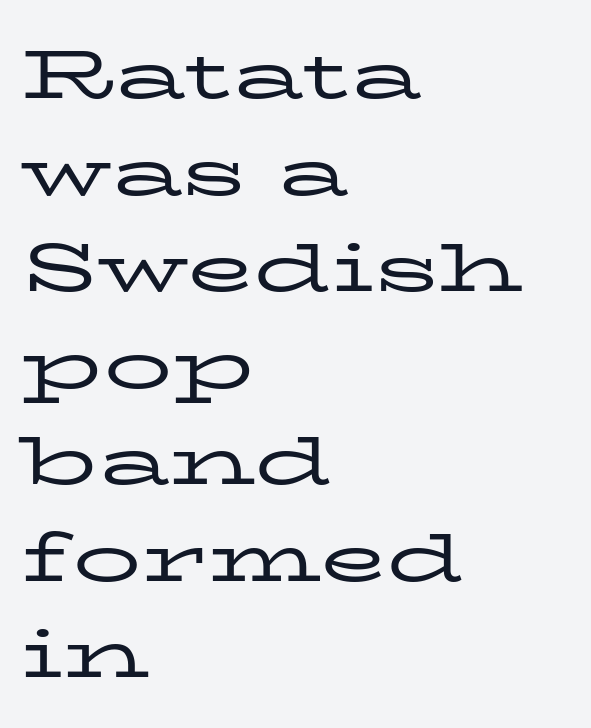
{"serif": "yes", "italic": "no", "bold": "no", "weight": "regular", "width": "wide", "stroke_contrast": "low", "x_height": "medium", "monospaced": "no", "underline": "no", "align": "left", "line_spacing": "normal", "line_spacing_ratio": 1.42, "letter_spacing": "normal", "letter_spacing_em": 0.0, "glyph_px": 68}
